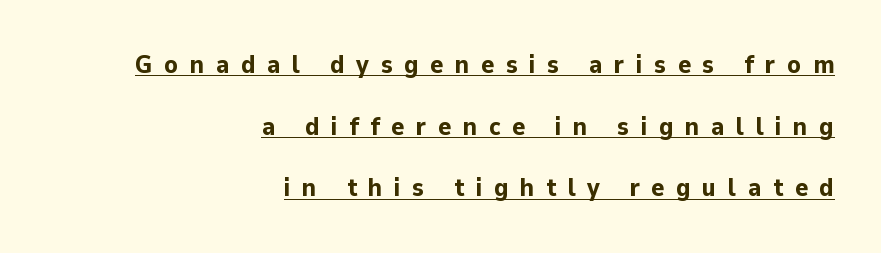
The image shows 25 px bold type, upright; set right-aligned, loose line spacing (2.47x), unusually wide letter spacing (+0.46 em), underlined.
